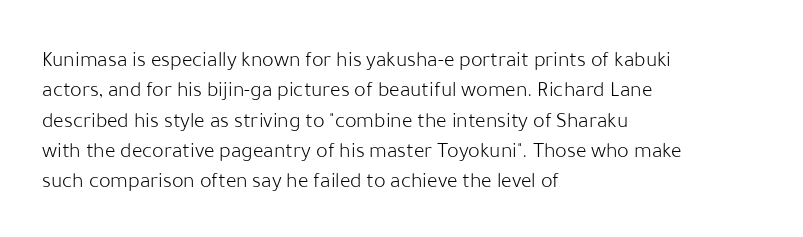
The image shows 22 px text type, upright; set left-aligned, normal line spacing (1.38x), normal letter spacing, not underlined.
